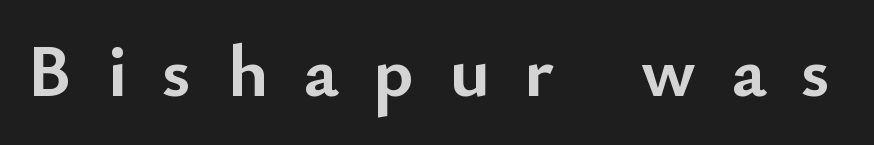
The image shows 75 px semibold sans-serif type, upright; set unusually wide letter spacing (+0.47 em), not underlined; low stroke contrast and a small x-height.
